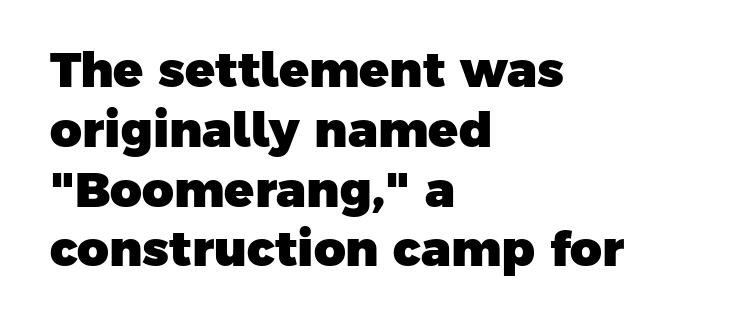
The image shows 49 px heavy sans-serif type; set left-aligned, line spacing 1.22x, normal letter spacing, not underlined; low stroke contrast and a medium x-height.
